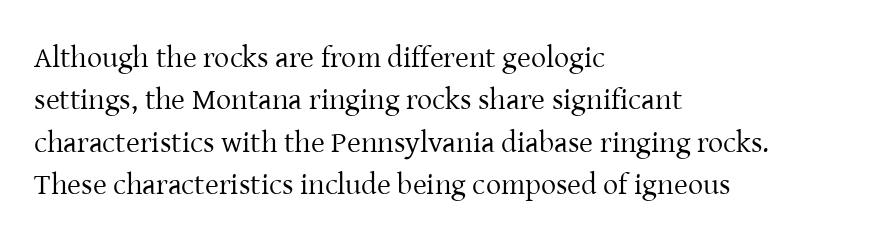
The image shows 30 px regular-weight serif type, upright; set left-aligned, normal line spacing (1.41x), normal letter spacing, not underlined; low stroke contrast and a medium x-height.
